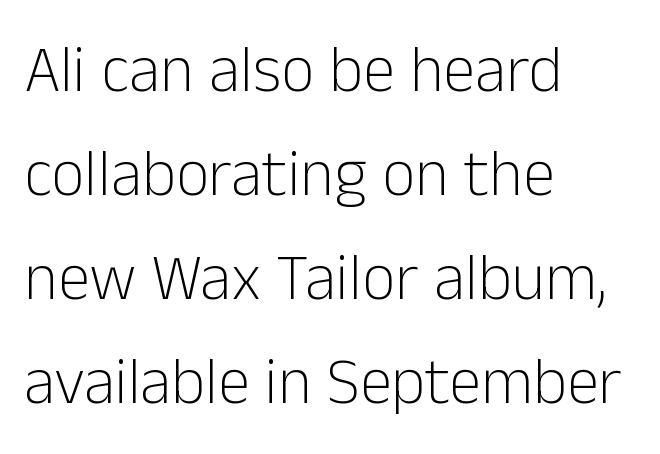
Stems here are at most as thick as an everyday book face. Note: no serifs on the glyphs. Descender tails drop into unmarked territory. The lines are quadded left. The lines sit at an ordinary, default distance from one another.
